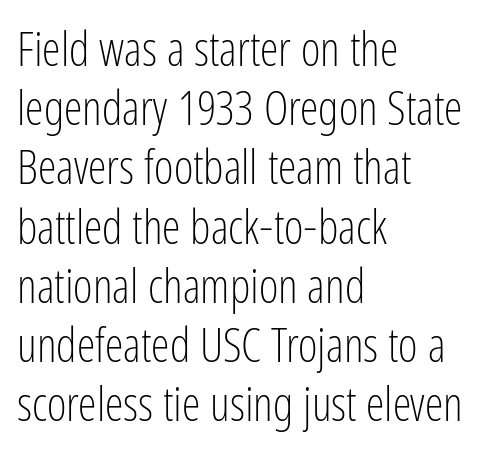
Tracking value appears to be zero — textbook default spacing. Stroke thickness stays within the range of a standard reading face or lighter. Designer's note — italics off, roman on. Each row of text sits above clean, open space. The passage shown is typed in a proportional face where columns would drift. Horizontal alignment here is leftward, the default for most running prose.
